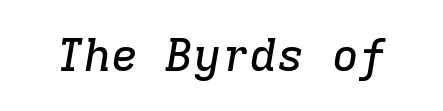
No word sits above an underline. Old-style or modern, the face here clearly has serifs. Tracking value appears to be zero — textbook default spacing. Monospaced: the letters line up in strict vertical columns. The rendering applies a slant to the glyphs.
